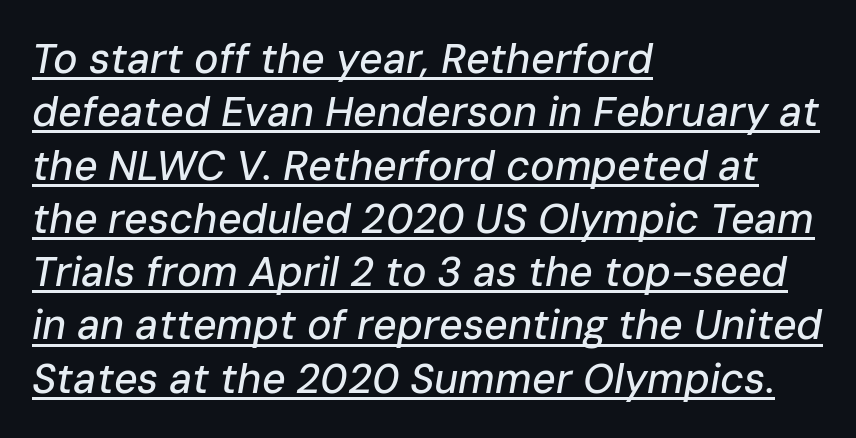
The image shows 41 px text type, italic (leaning right); set left-aligned, normal line spacing (1.3x), normal letter spacing, underlined; low stroke contrast and a medium x-height.
